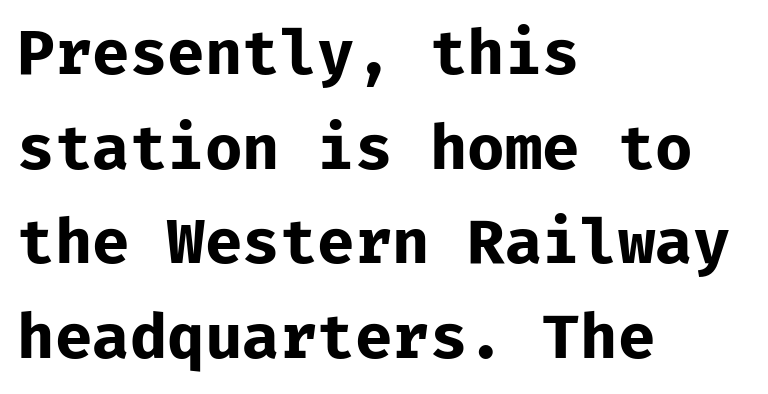
Q: Is the text bold? A: Yes.
Q: Is the text italic (slanted)? A: No, it is upright.
Q: Is the typeface a serif or a sans-serif typeface? A: Sans-serif.
Q: Is the text underlined? A: No.
Q: How is the paragraph aligned? A: Left-aligned.
Q: Is the spacing between letters normal or unusually wide? A: Normal.
Q: Is the spacing between lines tight, normal or loose? A: Normal.
Q: Width (condensed, normal, or wide)? A: Normal.
Q: Stroke contrast? A: Low.
Q: x-height? A: Medium.
Q: Monospaced? A: Yes.
